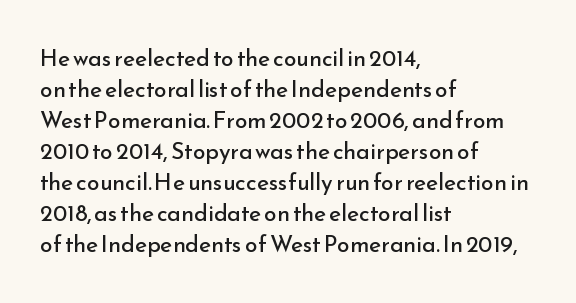
Q: Is the text bold? A: No.
Q: Is the text italic (slanted)? A: No, it is upright.
Q: Is the text underlined? A: No.
Q: How is the paragraph aligned? A: Left-aligned.
Q: Is the spacing between letters normal or unusually wide? A: Normal.
Q: Is the spacing between lines tight, normal or loose? A: Normal.
